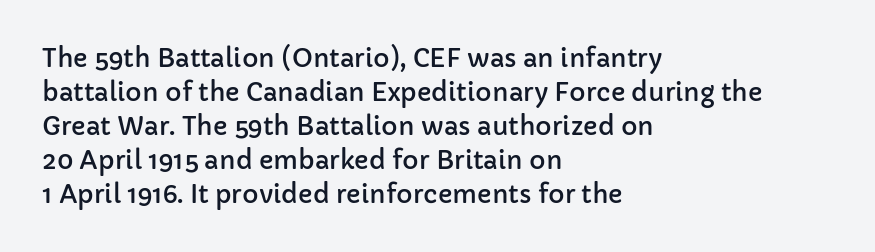
These lines were composed using upright roman letters. Line beginnings align vertically; line endings do not. Quick note: underline off. Nobody touched the tracking dial on this one. Leading matches the norm, producing a regular column.
